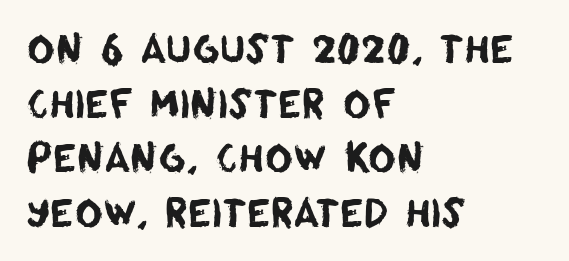
Q: Is the typeface a serif or a sans-serif typeface? A: Sans-serif.
Q: Is the text underlined? A: No.
Q: How is the paragraph aligned? A: Left-aligned.
Q: Is the spacing between letters normal or unusually wide? A: Normal.
Q: Is the spacing between lines tight, normal or loose? A: Normal.
Q: Width (condensed, normal, or wide)? A: Normal.
Q: Stroke contrast? A: Low.
Q: x-height? A: Large.
Q: Monospaced? A: No.
